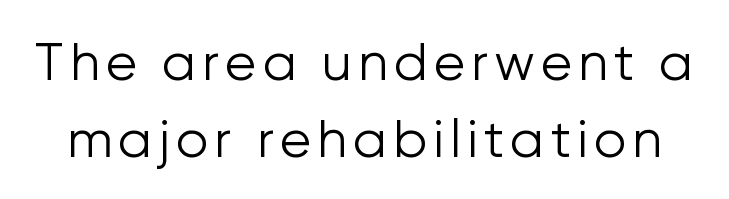
Type without underlining. The passage shown is typed in a proportional face where columns would drift. Stroke mass is kept to a normal reading level or below. Italic: no, the glyphs are upright roman.
